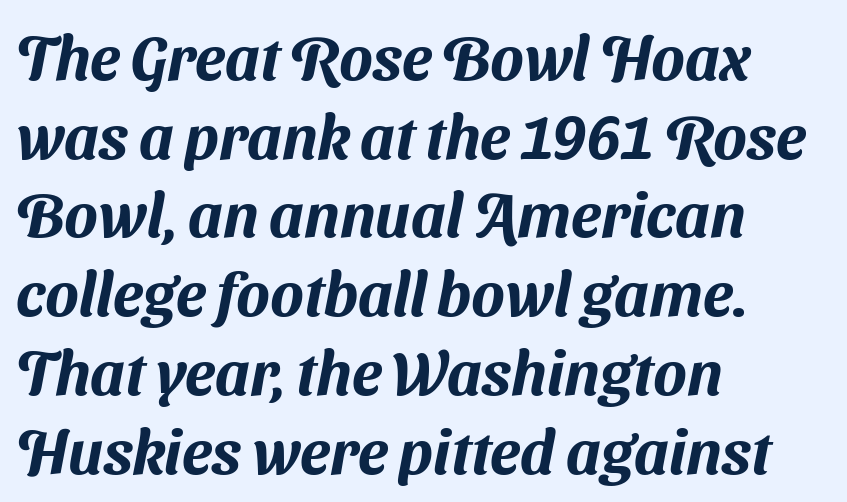
A typesetter would call this proportional, since set widths differ per character. Reading down the column, the eye jumps a familiar distance to each next line. Is this a sans? Yes — the strokes have no serifs. Descenders are the only things crossing below the line. The rag falls on the right side of this text block.
